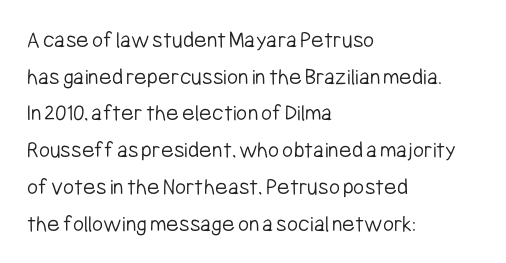
The image shows 24 px text type, upright; set left-aligned, normal line spacing (1.53x), normal letter spacing, not underlined.
